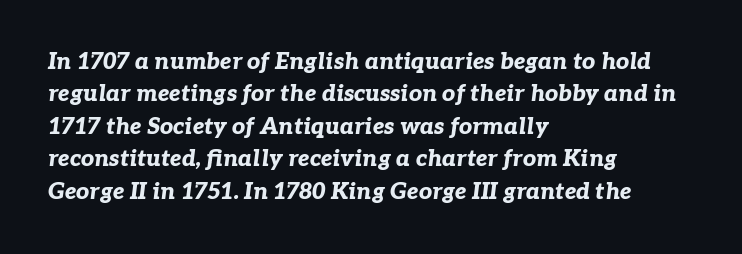
The image shows 23 px bold type, italic (leaning right); set left-aligned, normal line spacing (1.41x), normal letter spacing, not underlined.
